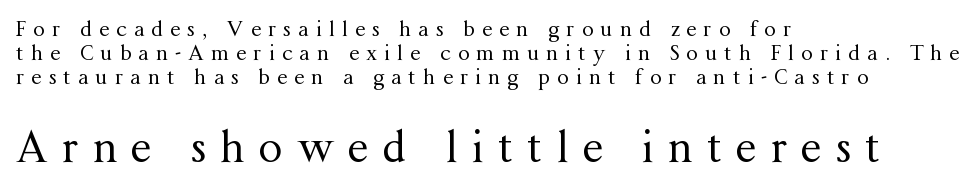
{"serif": "yes", "italic": "no", "bold": "no", "weight": "regular", "width": "normal", "stroke_contrast": "medium", "x_height": "medium", "monospaced": "no", "underline": "no", "align": "left", "line_spacing": "tight", "line_spacing_ratio": 1.15, "letter_spacing": "wide", "letter_spacing_em": 0.34, "larger_block": "second", "size_ratio": 2.0, "glyph_px": 42}
